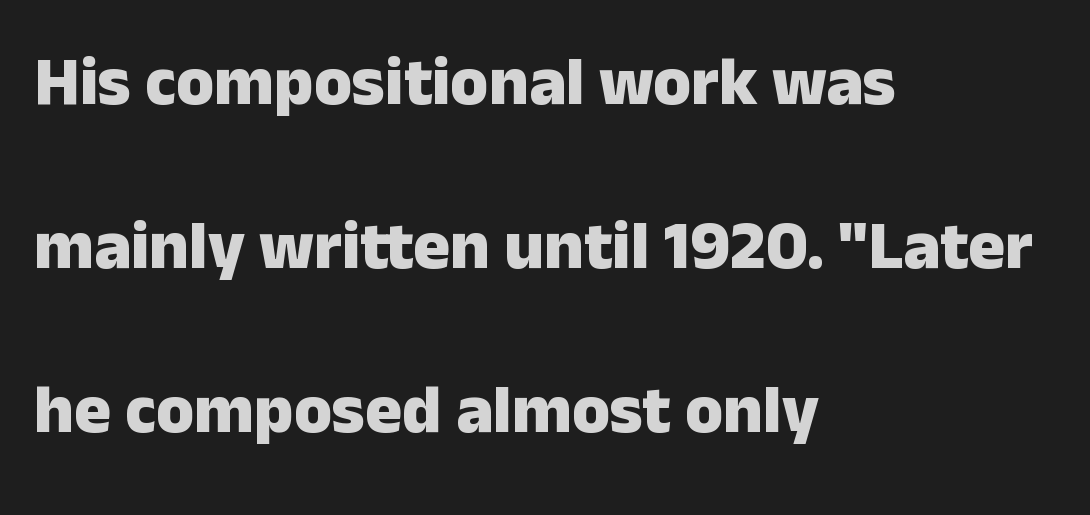
{"serif": "no", "italic": "no", "bold": "yes", "weight": "heavy", "width": "normal", "stroke_contrast": "low", "x_height": "medium", "monospaced": "no", "underline": "no", "align": "left", "line_spacing": "loose", "line_spacing_ratio": 2.38, "letter_spacing": "normal", "letter_spacing_em": 0.0, "glyph_px": 69}
